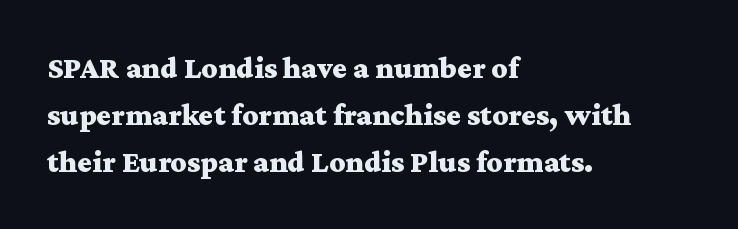
Q: Is the text bold? A: Yes.
Q: Is the text italic (slanted)? A: No, it is upright.
Q: Is the typeface a serif or a sans-serif typeface? A: Serif.
Q: Is the text underlined? A: No.
Q: How is the paragraph aligned? A: Left-aligned.
Q: Is the spacing between letters normal or unusually wide? A: Normal.
Q: Is the spacing between lines tight, normal or loose? A: Normal.
Q: Width (condensed, normal, or wide)? A: Wide.
Q: Stroke contrast? A: Medium.
Q: x-height? A: Medium.
Q: Monospaced? A: No.
